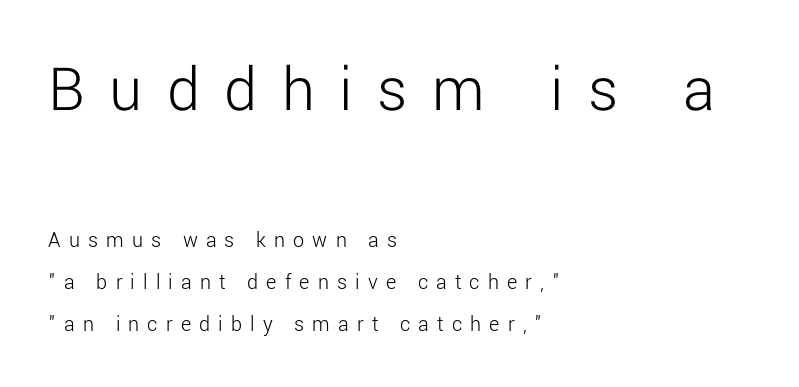
This sample trades compactness for vertical openness between lines. Scale decreases going downward across the two blocks. Designer's note — italics off, roman on. Any mark beneath the type? The region is blank. Weight: not bold — regular or lighter.
